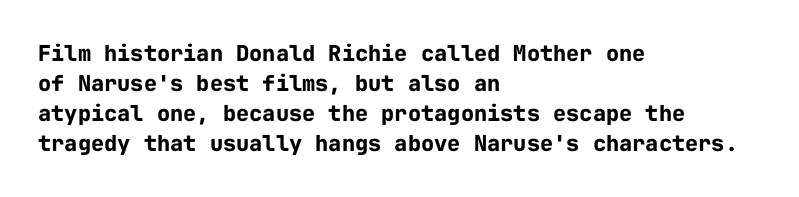
The image shows 22 px bold type, upright; set left-aligned, normal line spacing (1.37x), normal letter spacing, not underlined.
